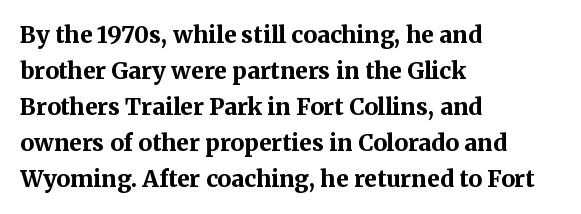
Q: Is the text bold? A: Yes.
Q: Is the text italic (slanted)? A: No, it is upright.
Q: Is the text underlined? A: No.
Q: How is the paragraph aligned? A: Left-aligned.
Q: Is the spacing between letters normal or unusually wide? A: Normal.
Q: Is the spacing between lines tight, normal or loose? A: Normal.
